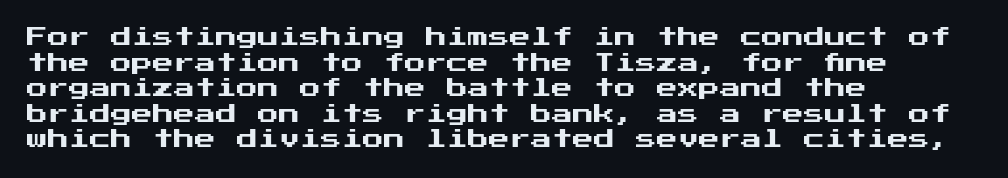
Line beginnings align vertically; line endings do not. Posture: vertical. A typesetter would call this zero additional tracking. The baseline area is clear.
